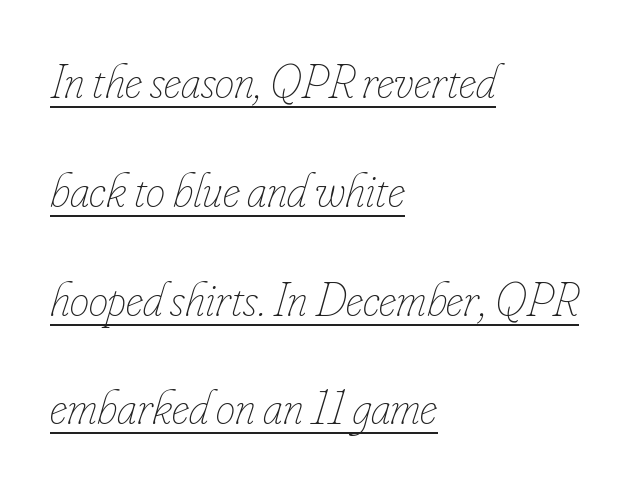
{"italic": "yes", "lean": "right", "slant_degrees": 16, "bold": "no", "weight": "thin", "width": "condensed", "stroke_contrast": "low", "x_height": "small", "monospaced": "no", "underline": "yes", "align": "left", "line_spacing": "loose", "line_spacing_ratio": 2.22, "letter_spacing": "normal", "letter_spacing_em": 0.0, "glyph_px": 49}
